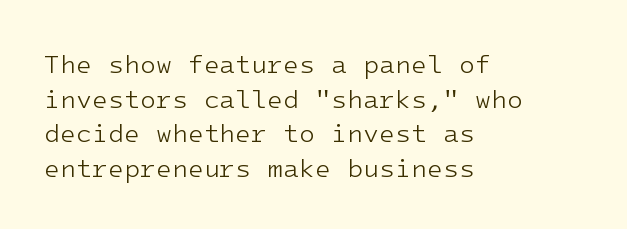
Q: Is the text bold? A: No.
Q: Is the text italic (slanted)? A: No, it is upright.
Q: Is the text underlined? A: No.
Q: How is the paragraph aligned? A: Left-aligned.
Q: Is the spacing between letters normal or unusually wide? A: Normal.
Q: Is the spacing between lines tight, normal or loose? A: Normal.
